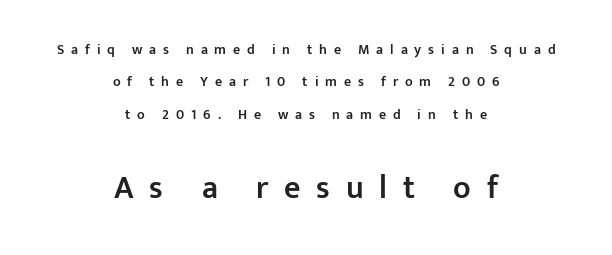
The image shows 32 px semibold sans-serif type, upright; set centered, loose line spacing (2.32x), unusually wide letter spacing (+0.49 em), not underlined; the second (bottom) block is 2.29x larger; low stroke contrast and a medium x-height.
